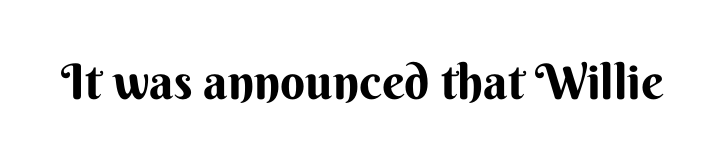
Q: Is the text bold? A: Yes.
Q: Is the text italic (slanted)? A: No, it is upright.
Q: Is the typeface a serif or a sans-serif typeface? A: Sans-serif.
Q: Is the text underlined? A: No.
Q: Is the spacing between letters normal or unusually wide? A: Normal.
Q: Width (condensed, normal, or wide)? A: Normal.
Q: Stroke contrast? A: Medium.
Q: x-height? A: Small.
Q: Monospaced? A: No.
